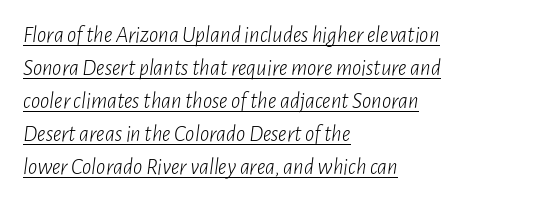
The image shows 23 px text type, italic (leaning right); set left-aligned, normal line spacing (1.43x), normal letter spacing, underlined.
